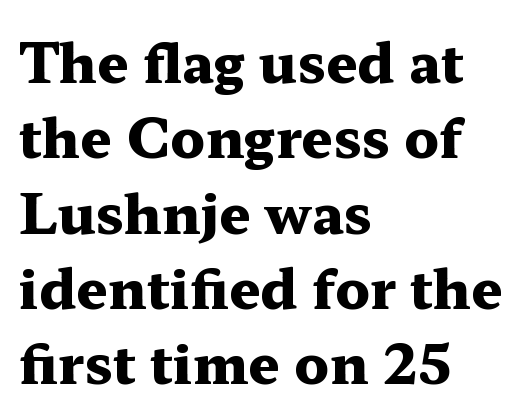
{"serif": "yes", "italic": "no", "bold": "yes", "weight": "heavy", "width": "wide", "stroke_contrast": "medium", "x_height": "medium", "monospaced": "no", "underline": "no", "align": "left", "line_spacing": "normal", "line_spacing_ratio": 1.37, "letter_spacing": "normal", "letter_spacing_em": 0.0, "glyph_px": 55}
